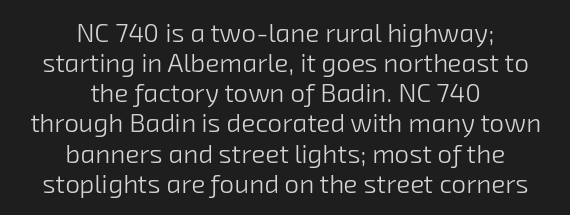
The image shows 26 px text type; set centered, line spacing 1.16x, normal letter spacing, not underlined.
